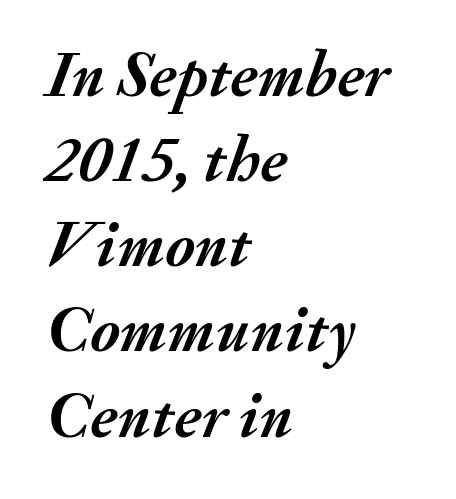
Q: Is the text bold? A: Yes.
Q: Is the text italic (slanted)? A: Yes, it leans right by about 20 degrees.
Q: Is the text underlined? A: No.
Q: How is the paragraph aligned? A: Left-aligned.
Q: Is the spacing between letters normal or unusually wide? A: Normal.
Q: Is the spacing between lines tight, normal or loose? A: Normal.
Q: Width (condensed, normal, or wide)? A: Normal.
Q: Stroke contrast? A: Medium.
Q: x-height? A: Small.
Q: Monospaced? A: No.
